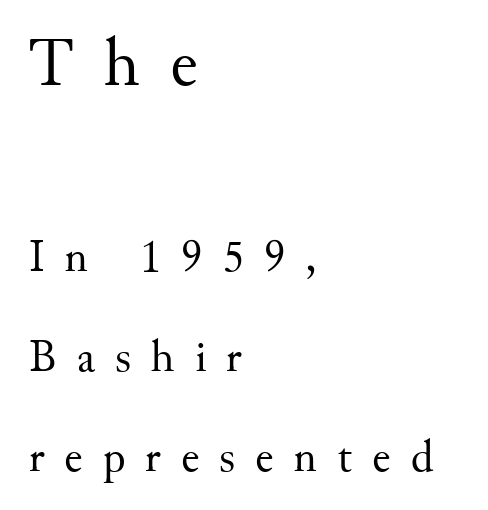
Q: Is the text bold? A: No.
Q: Is the text italic (slanted)? A: No, it is upright.
Q: Is the typeface a serif or a sans-serif typeface? A: Serif.
Q: Is the text underlined? A: No.
Q: How is the paragraph aligned? A: Left-aligned.
Q: Is the spacing between letters normal or unusually wide? A: Unusually wide.
Q: Is the spacing between lines tight, normal or loose? A: Loose.
Q: Which block of text is set in a larger size, the first (top) or the second (bottom)? A: The first (top) one.
Q: Width (condensed, normal, or wide)? A: Normal.
Q: Stroke contrast? A: Medium.
Q: x-height? A: Small.
Q: Monospaced? A: No.
